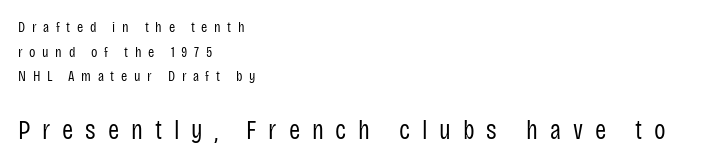
{"italic": "no", "bold": "no", "underline": "no", "align": "left", "line_spacing": "normal", "line_spacing_ratio": 1.64, "letter_spacing": "wide", "letter_spacing_em": 0.44, "larger_block": "second", "size_ratio": 1.8, "glyph_px": 27}
